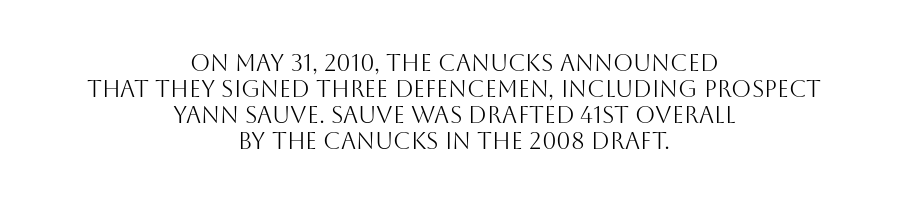
The image shows 23 px text type, upright; set centered, tight line spacing (1.13x), normal letter spacing, not underlined.
